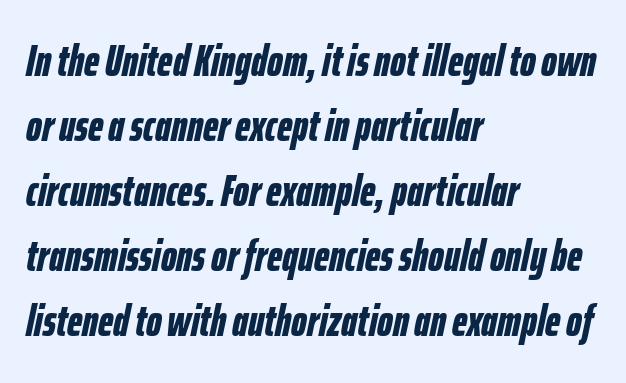
{"italic": "yes", "lean": "right", "slant_degrees": 12, "bold": "yes", "weight": "bold", "width": "condensed", "stroke_contrast": "low", "x_height": "medium", "monospaced": "no", "underline": "no", "align": "left", "line_spacing": "normal", "line_spacing_ratio": 1.48, "letter_spacing": "normal", "letter_spacing_em": 0.0, "glyph_px": 44}
